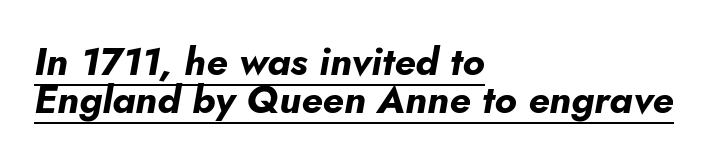
{"italic": "yes", "lean": "right", "slant_degrees": 10, "bold": "yes", "weight": "bold", "width": "normal", "stroke_contrast": "low", "x_height": "small", "monospaced": "no", "underline": "yes", "align": "left", "line_spacing": "tight", "line_spacing_ratio": 0.98, "letter_spacing": "normal", "letter_spacing_em": 0.0, "glyph_px": 39}
